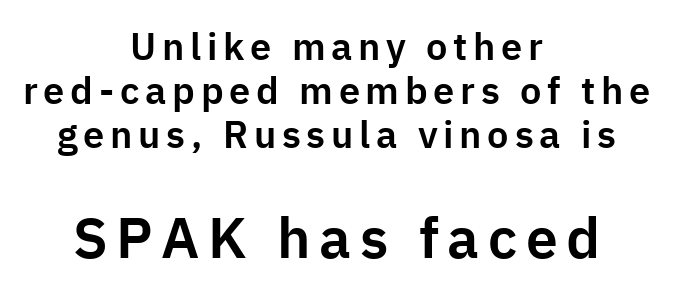
Q: Is the text italic (slanted)? A: No, it is upright.
Q: Is the typeface a serif or a sans-serif typeface? A: Sans-serif.
Q: Is the text underlined? A: No.
Q: How is the paragraph aligned? A: Centered.
Q: Which block of text is set in a larger size, the first (top) or the second (bottom)? A: The second (bottom) one.
Q: Width (condensed, normal, or wide)? A: Normal.
Q: Stroke contrast? A: Low.
Q: x-height? A: Medium.
Q: Monospaced? A: No.
